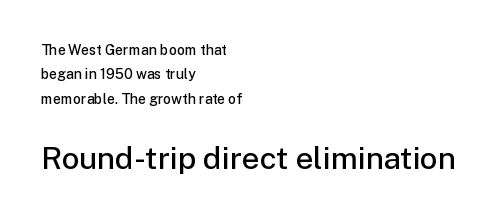
The image shows 31 px semibold sans-serif type, upright; set left-aligned, line spacing 1.74x, normal letter spacing, not underlined; the second (bottom) block is 2.21x larger; low stroke contrast and a medium x-height.
